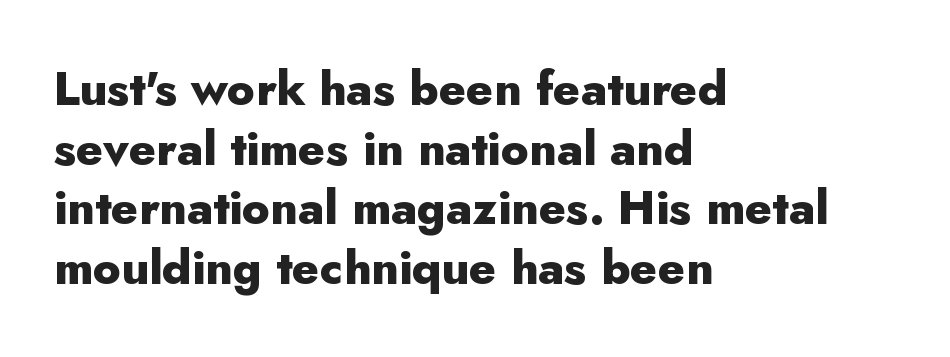
The image shows 47 px heavy sans-serif type, upright; set left-aligned, normal line spacing (1.27x), normal letter spacing, not underlined; low stroke contrast and a small x-height.
